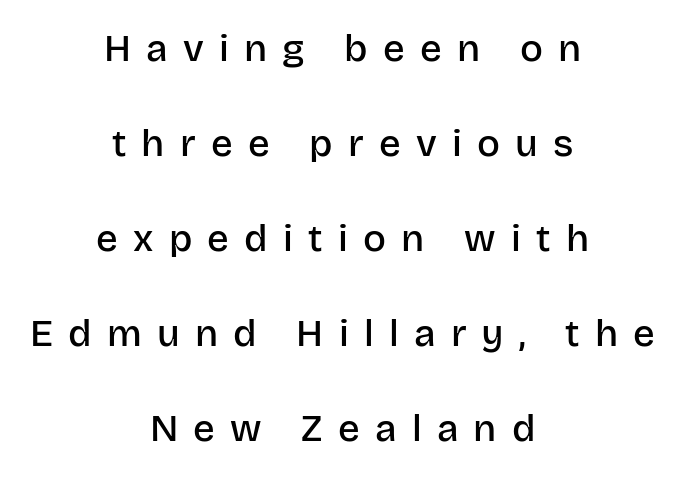
{"serif": "no", "italic": "no", "bold": "semi", "weight": "semibold", "width": "normal", "stroke_contrast": "low", "x_height": "large", "monospaced": "no", "underline": "no", "align": "center", "line_spacing": "loose", "line_spacing_ratio": 2.5, "letter_spacing": "wide", "letter_spacing_em": 0.4, "glyph_px": 38}
